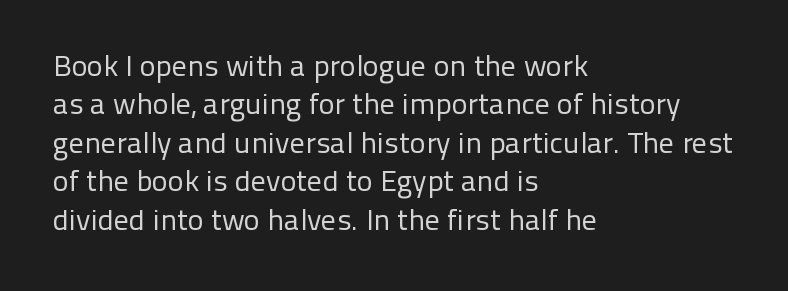
{"serif": "no", "italic": "no", "bold": "no", "weight": "regular", "width": "normal", "stroke_contrast": "low", "x_height": "medium", "monospaced": "no", "underline": "no", "align": "left", "line_spacing": "normal", "line_spacing_ratio": 1.28, "letter_spacing": "normal", "letter_spacing_em": 0.0, "glyph_px": 30}
